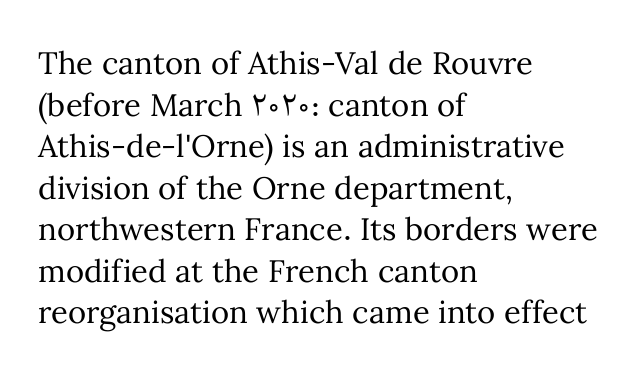
{"italic": "no", "bold": "no", "weight": "regular", "width": "normal", "stroke_contrast": "medium", "x_height": "medium", "monospaced": "no", "underline": "no", "align": "left", "line_spacing": "normal", "line_spacing_ratio": 1.34, "letter_spacing": "normal", "letter_spacing_em": 0.0, "glyph_px": 31}
